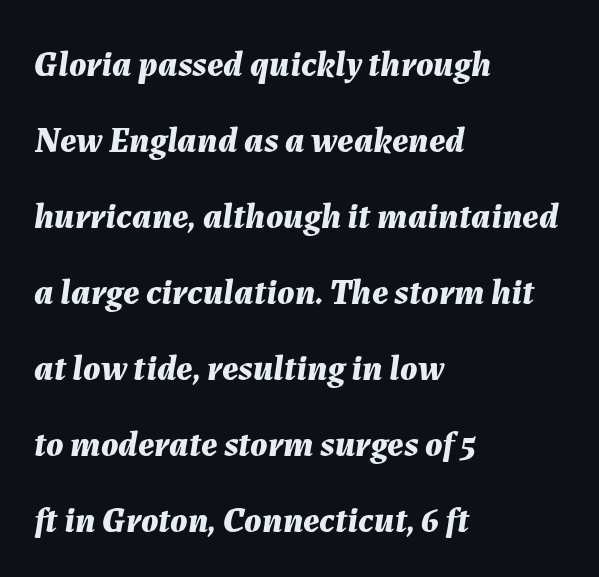
{"italic": "yes", "lean": "right", "slant_degrees": 7, "bold": "yes", "weight": "bold", "width": "normal", "stroke_contrast": "medium", "x_height": "medium", "monospaced": "no", "underline": "no", "align": "left", "line_spacing": "loose", "line_spacing_ratio": 2.11, "letter_spacing": "normal", "letter_spacing_em": 0.0, "glyph_px": 36}
